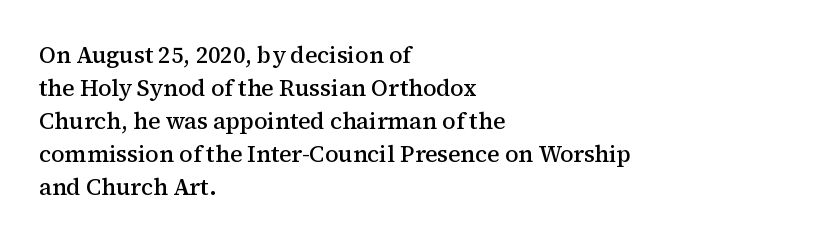
The space beneath each line is pristine and unruled. This rendering leaves character spacing at its baseline value. Designer's note — italics off, roman on. Leftover space on each line is placed entirely after the last word.
